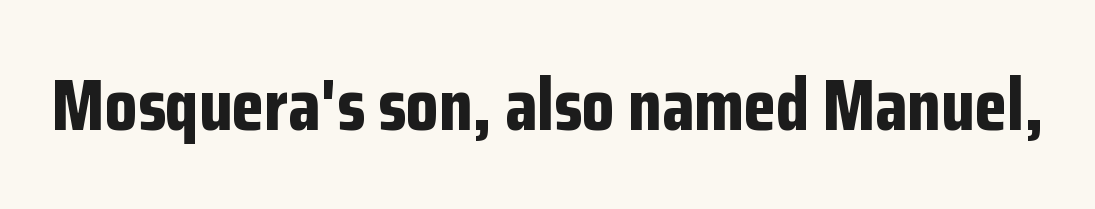
{"serif": "no", "italic": "no", "bold": "yes", "weight": "bold", "width": "condensed", "stroke_contrast": "low", "x_height": "medium", "monospaced": "no", "underline": "no", "letter_spacing": "normal", "letter_spacing_em": 0.0, "glyph_px": 74}
